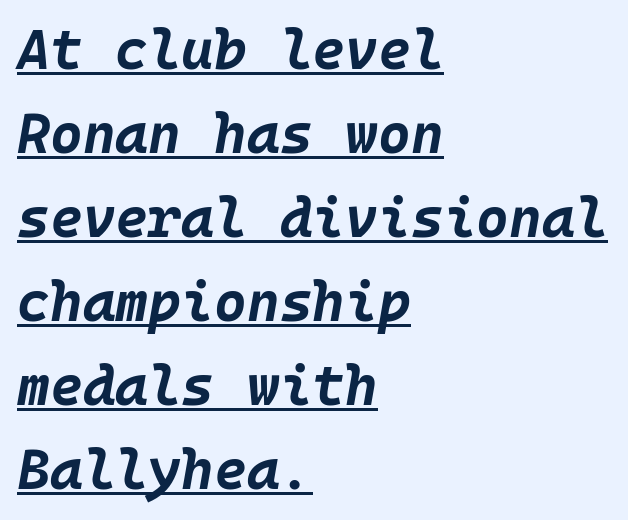
{"italic": "yes", "lean": "right", "slant_degrees": 10, "bold": "yes", "weight": "bold", "width": "normal", "stroke_contrast": "low", "x_height": "large", "underline": "yes", "align": "left", "line_spacing": "normal", "line_spacing_ratio": 1.5, "letter_spacing": "normal", "letter_spacing_em": 0.0, "glyph_px": 56}
